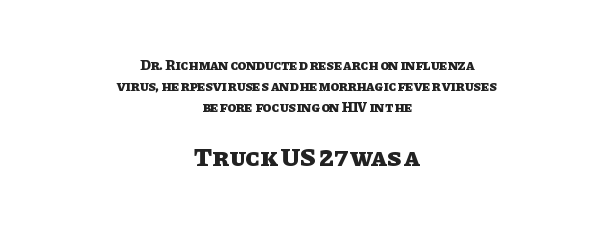
Q: Is the text bold? A: Yes.
Q: Is the text italic (slanted)? A: No, it is upright.
Q: Is the text underlined? A: No.
Q: How is the paragraph aligned? A: Centered.
Q: Is the spacing between letters normal or unusually wide? A: Normal.
Q: Is the spacing between lines tight, normal or loose? A: Normal.
Q: Which block of text is set in a larger size, the first (top) or the second (bottom)? A: The second (bottom) one.
